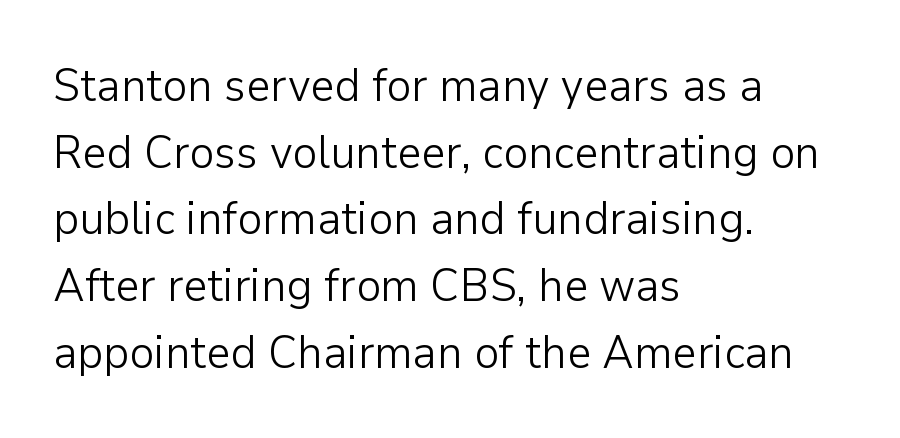
Weight class: somewhere from thin through regular. Posture: upright roman. Reading down the block, your eye returns to a fixed left position each line. Only glyphs here, with clear space below each row. The face used here is rendered with its standard letterfit.
